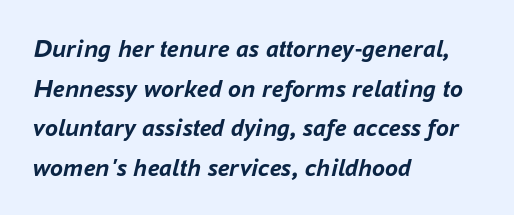
Q: Is the text bold? A: Yes.
Q: Is the text italic (slanted)? A: Yes, it leans right by about 16 degrees.
Q: Is the text underlined? A: No.
Q: How is the paragraph aligned? A: Left-aligned.
Q: Is the spacing between letters normal or unusually wide? A: Normal.
Q: Is the spacing between lines tight, normal or loose? A: Normal.
